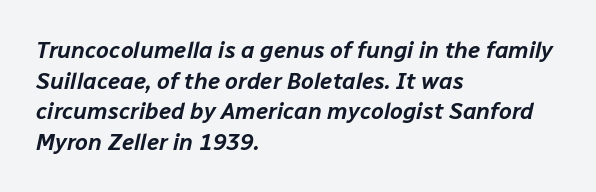
The image shows 23 px text type, italic (leaning right); set left-aligned, normal line spacing (1.33x), normal letter spacing, not underlined.
